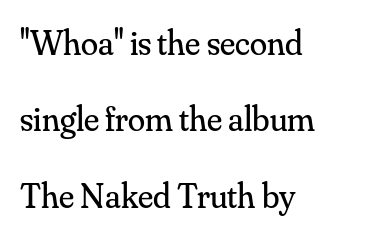
{"serif": "yes", "italic": "no", "bold": "no", "weight": "regular", "width": "normal", "stroke_contrast": "medium", "x_height": "small", "monospaced": "no", "underline": "no", "align": "left", "line_spacing": "loose", "line_spacing_ratio": 2.18, "letter_spacing": "normal", "letter_spacing_em": 0.0, "glyph_px": 35}
